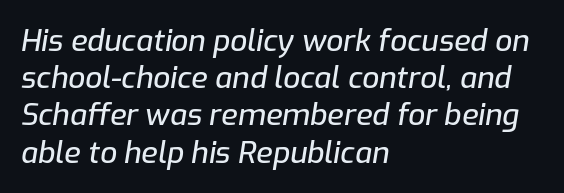
Does extra space separate the letters? No, they use regular spacing. Do the characters align in a grid? No, the font is proportional. Caption: multi-line text, flush left, ragged right. You can tell it's italic because the verticals aren't actually vertical. The string is rendered with underlining switched off.
